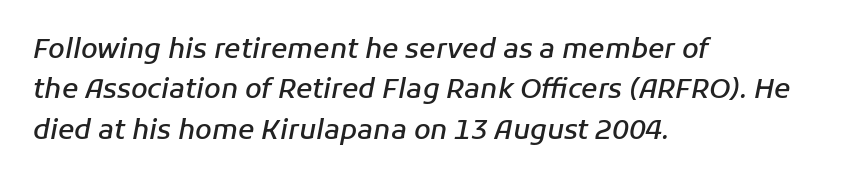
Here the glyphs are tracked normally, forming tight word shapes. The letters are semibold — heavier than regular but short of a full bold. The block of text has a typical density, with ordinary space between rows. Italic: yes, the glyphs are oblique.
